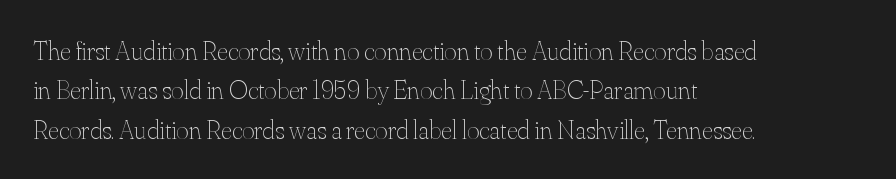
Q: Is the text bold? A: No.
Q: Is the text italic (slanted)? A: No, it is upright.
Q: Is the text underlined? A: No.
Q: How is the paragraph aligned? A: Left-aligned.
Q: Is the spacing between letters normal or unusually wide? A: Normal.
Q: Is the spacing between lines tight, normal or loose? A: Normal.
